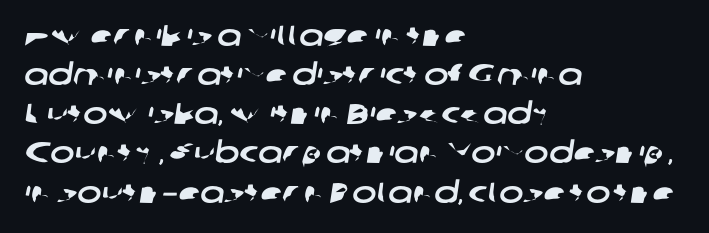
The image shows 29 px wide sans-serif type; set left-aligned, normal line spacing (1.35x), normal letter spacing, not underlined; low stroke contrast and a medium x-height.
